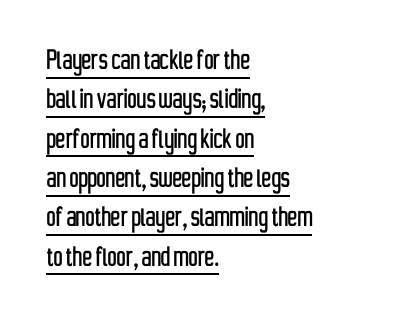
Typeset ragged right — the left edge is the straight one. The specimen includes a rule beneath the text block's lines. Think of a printed novel: that variable character pitch is what you see here. Style check: upright. Check where the strokes stop: nothing finishes them off — pure sans.
